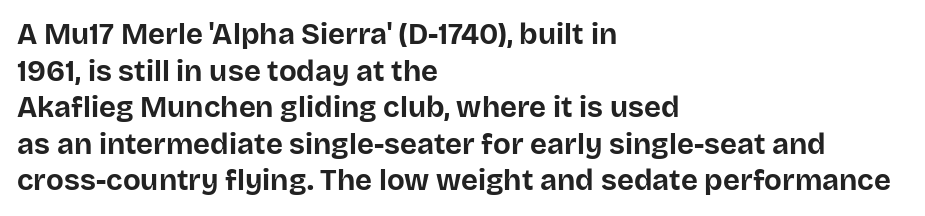
Q: Is the text bold? A: Yes.
Q: Is the text italic (slanted)? A: No, it is upright.
Q: Is the typeface a serif or a sans-serif typeface? A: Sans-serif.
Q: Is the text underlined? A: No.
Q: How is the paragraph aligned? A: Left-aligned.
Q: Is the spacing between letters normal or unusually wide? A: Normal.
Q: Is the spacing between lines tight, normal or loose? A: Normal.
Q: Width (condensed, normal, or wide)? A: Normal.
Q: Stroke contrast? A: Low.
Q: x-height? A: Large.
Q: Monospaced? A: No.
